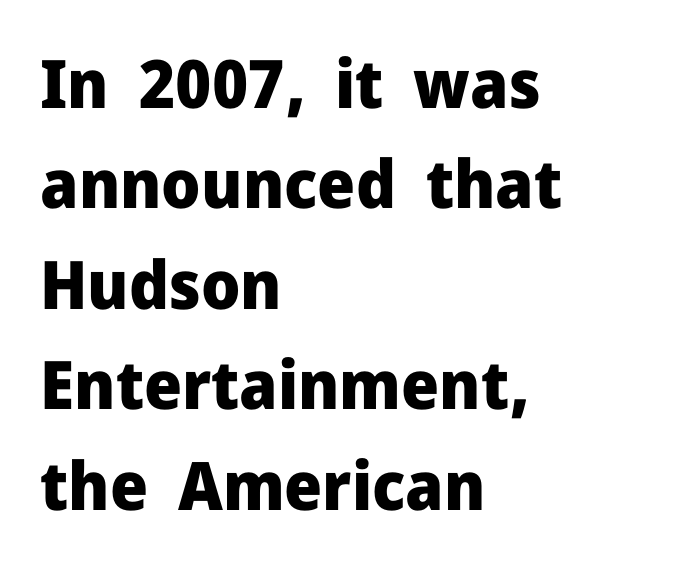
Q: Is the text bold? A: Yes.
Q: Is the text italic (slanted)? A: No, it is upright.
Q: Is the typeface a serif or a sans-serif typeface? A: Sans-serif.
Q: Is the text underlined? A: No.
Q: How is the paragraph aligned? A: Left-aligned.
Q: Is the spacing between letters normal or unusually wide? A: Normal.
Q: Is the spacing between lines tight, normal or loose? A: Normal.
Q: Width (condensed, normal, or wide)? A: Normal.
Q: Stroke contrast? A: Low.
Q: x-height? A: Medium.
Q: Monospaced? A: No.
